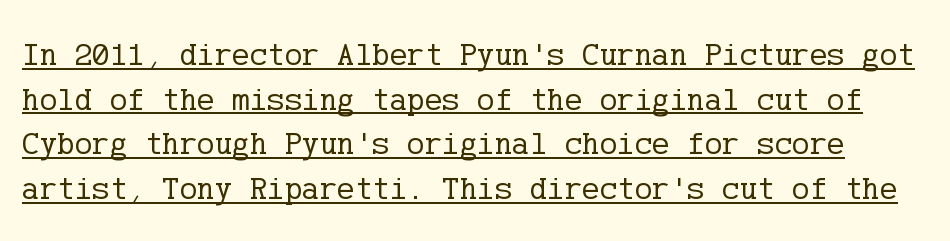
{"serif": "yes", "italic": "no", "bold": "no", "weight": "regular", "width": "normal", "stroke_contrast": "low", "x_height": "medium", "underline": "yes", "line_spacing": "normal", "line_spacing_ratio": 1.35, "letter_spacing": "normal", "letter_spacing_em": 0.0, "glyph_px": 33}
